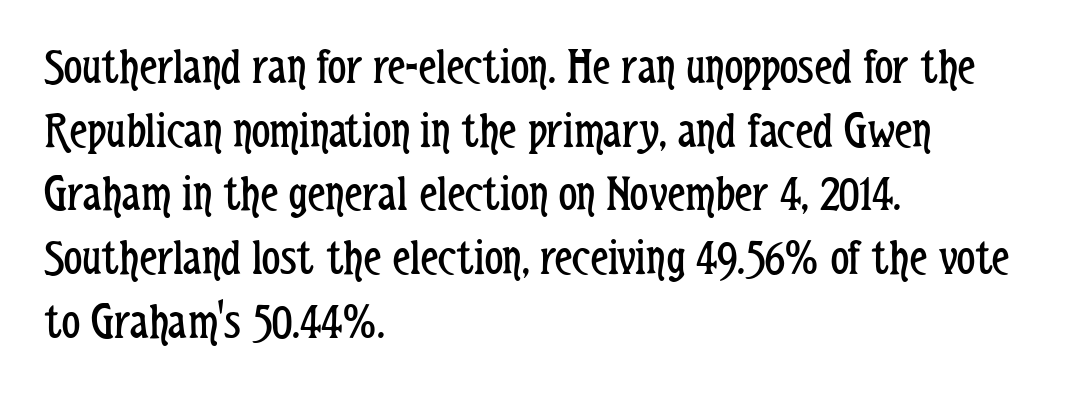
A typesetter would call this proportional, since set widths differ per character. The strokes are not fattened; the text isn't bold. The setting favours the left margin, as ordinary paragraphs usually do. The type is set solid horizontally, with unmodified tracking.
